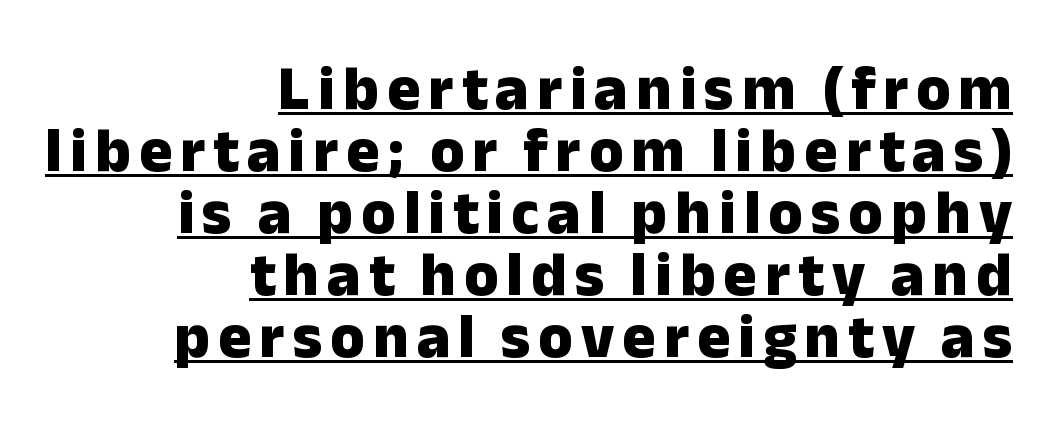
The image shows 62 px heavy sans-serif type, upright; set right-aligned, tight line spacing (1.0x), underlined; low stroke contrast and a medium x-height.
